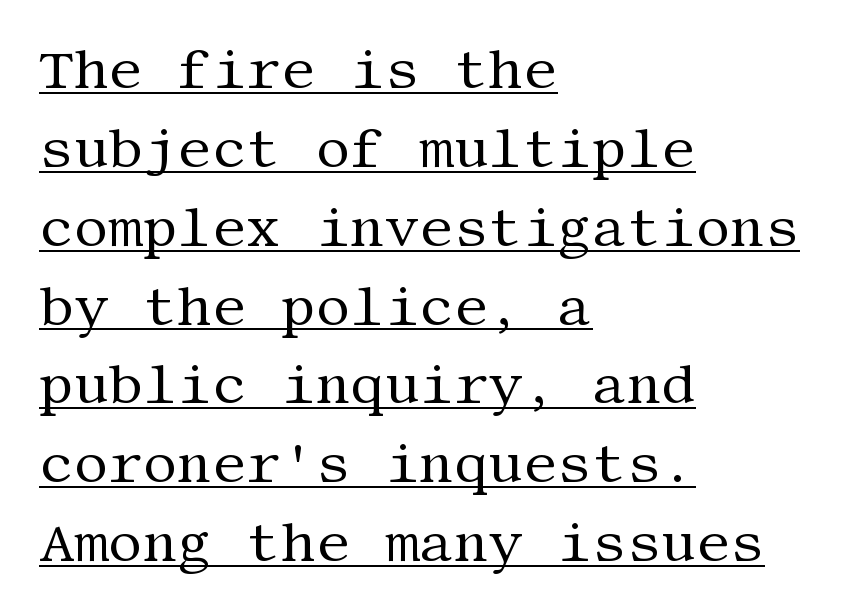
The image shows 54 px regular-weight serif type, upright; set left-aligned, normal line spacing (1.46x), normal letter spacing, underlined; medium stroke contrast and a large x-height.
